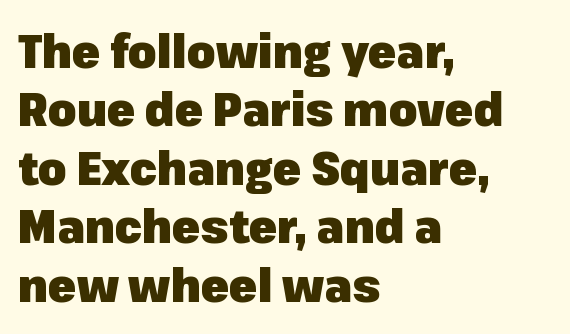
The image shows 46 px heavy sans-serif type, upright; set left-aligned, normal line spacing (1.27x), normal letter spacing, not underlined; low stroke contrast and a medium x-height.
